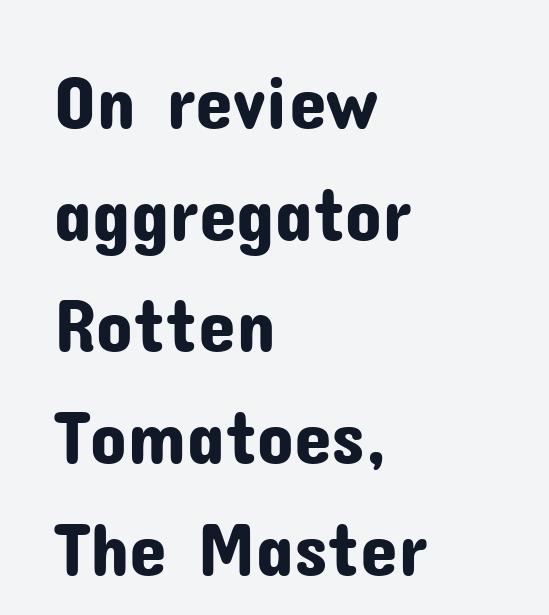
The image shows 76 px sans-serif type, upright; set left-aligned, normal line spacing (1.47x), normal letter spacing, not underlined; low stroke contrast and a medium x-height.
